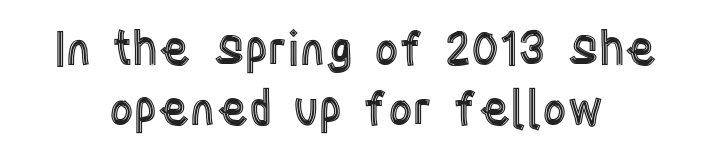
Q: Is the text italic (slanted)? A: No, it is upright.
Q: Is the text underlined? A: No.
Q: How is the paragraph aligned? A: Centered.
Q: Is the spacing between letters normal or unusually wide? A: Normal.
Q: Is the spacing between lines tight, normal or loose? A: Normal.
Q: Width (condensed, normal, or wide)? A: Condensed.
Q: x-height? A: Large.
Q: Monospaced? A: No.
